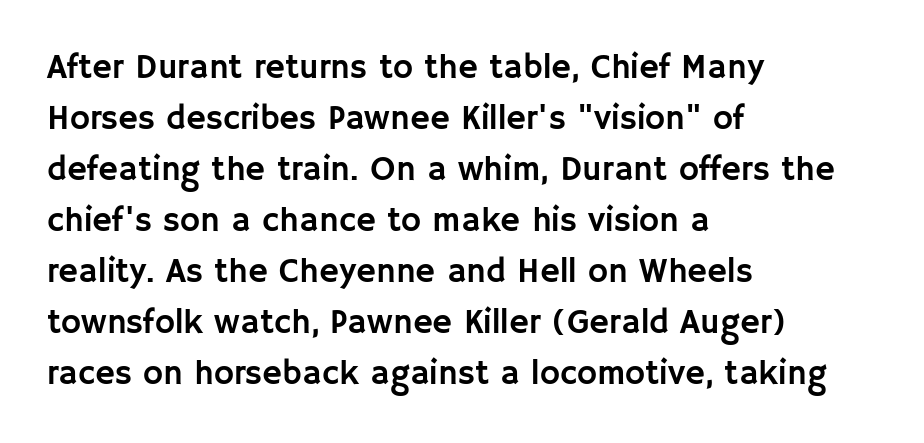
Serif or sans? Sans — the stroke terminals are bare. Leading: standard. Beneath every word, the page is bare. The font's upright variant was chosen for this text.
